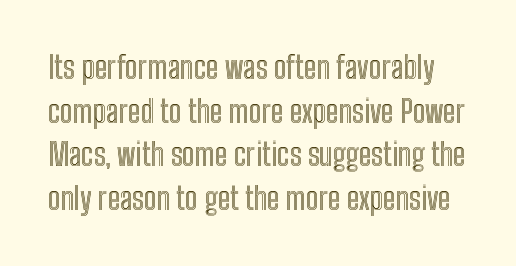
The image shows 31 px condensed type, upright; set normal line spacing (1.41x), normal letter spacing, not underlined; a medium x-height.
